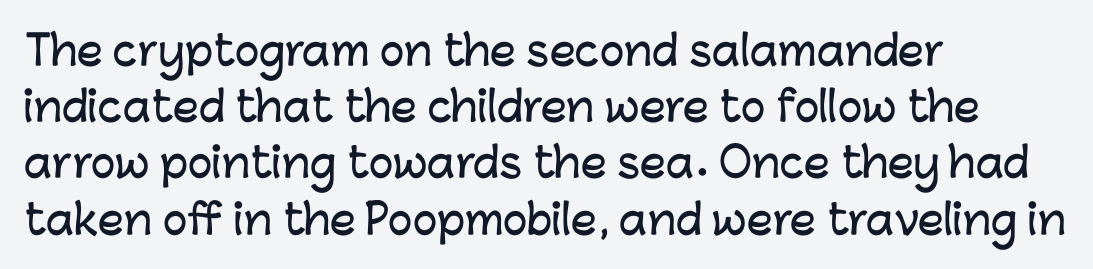
Q: Is the text italic (slanted)? A: No, it is upright.
Q: Is the typeface a serif or a sans-serif typeface? A: Sans-serif.
Q: Is the text underlined? A: No.
Q: How is the paragraph aligned? A: Left-aligned.
Q: Is the spacing between letters normal or unusually wide? A: Normal.
Q: Is the spacing between lines tight, normal or loose? A: Normal.
Q: Width (condensed, normal, or wide)? A: Normal.
Q: Stroke contrast? A: Low.
Q: x-height? A: Medium.
Q: Monospaced? A: No.
